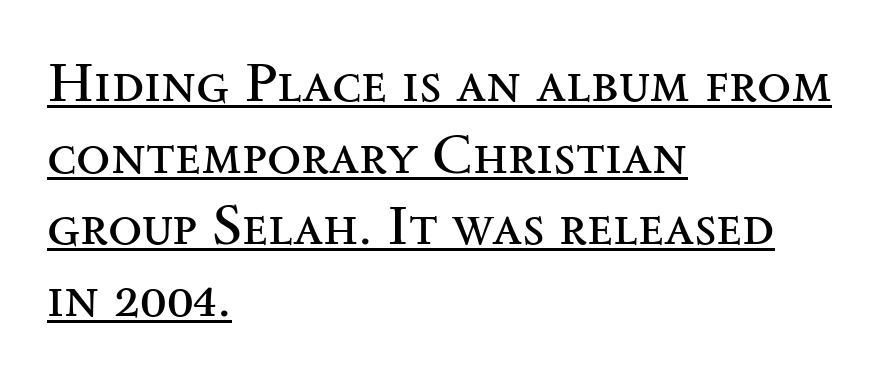
{"serif": "yes", "italic": "no", "bold": "no", "weight": "regular", "width": "wide", "stroke_contrast": "medium", "x_height": "small", "monospaced": "no", "underline": "yes", "align": "left", "line_spacing": "normal", "line_spacing_ratio": 1.28, "letter_spacing": "normal", "letter_spacing_em": 0.0, "glyph_px": 56}
